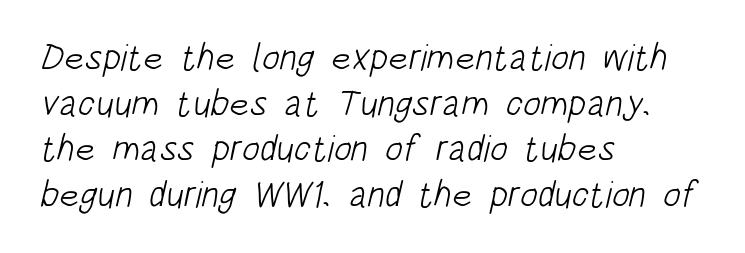
Q: Is the text bold? A: No.
Q: Is the typeface a serif or a sans-serif typeface? A: Sans-serif.
Q: Is the text underlined? A: No.
Q: How is the paragraph aligned? A: Left-aligned.
Q: Is the spacing between letters normal or unusually wide? A: Normal.
Q: Width (condensed, normal, or wide)? A: Condensed.
Q: Stroke contrast? A: Low.
Q: x-height? A: Large.
Q: Monospaced? A: No.
